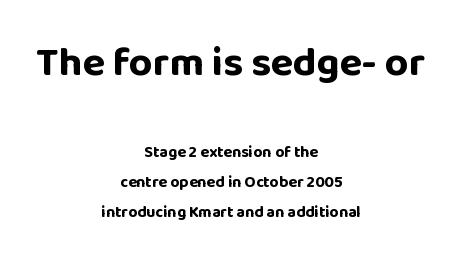
Q: Is the text bold? A: Yes.
Q: Is the text italic (slanted)? A: No, it is upright.
Q: Is the typeface a serif or a sans-serif typeface? A: Sans-serif.
Q: Is the text underlined? A: No.
Q: How is the paragraph aligned? A: Centered.
Q: Is the spacing between letters normal or unusually wide? A: Normal.
Q: Which block of text is set in a larger size, the first (top) or the second (bottom)? A: The first (top) one.
Q: Width (condensed, normal, or wide)? A: Normal.
Q: Stroke contrast? A: Low.
Q: x-height? A: Large.
Q: Monospaced? A: No.
